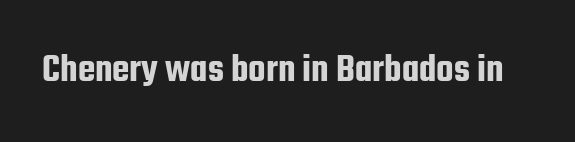
The image shows 40 px condensed sans-serif type, upright; set normal letter spacing, not underlined; low stroke contrast and a medium x-height.
